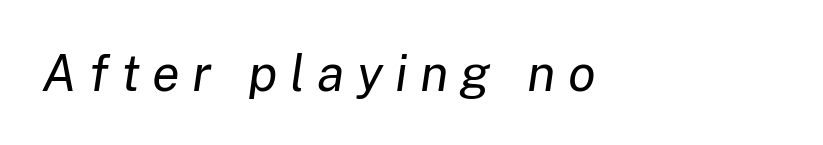
A light-to-regular cut is what we see here. Style check: oblique. The passage shown is not underscored anywhere. The rendering uses natural spacing where letterforms have individual widths. Notice how the passage keeps a crisp vertical edge on the left only. Characters follow at a spacing far wider than the type designer built in.
